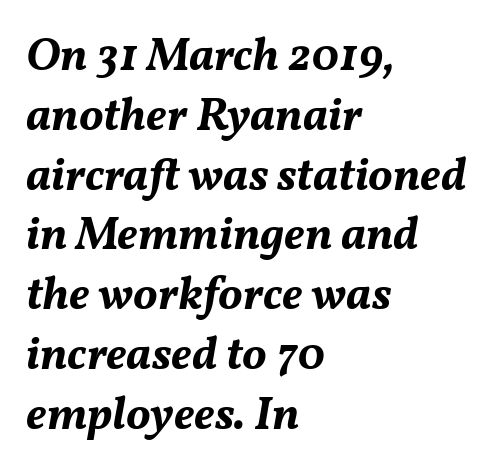
{"italic": "yes", "lean": "right", "slant_degrees": 11, "bold": "yes", "weight": "bold", "width": "normal", "stroke_contrast": "medium", "x_height": "medium", "monospaced": "no", "underline": "no", "align": "left", "line_spacing": "normal", "line_spacing_ratio": 1.3, "letter_spacing": "normal", "letter_spacing_em": 0.0, "glyph_px": 46}
